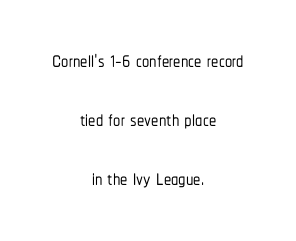
{"serif": "no", "italic": "no", "width": "condensed", "stroke_contrast": "low", "x_height": "medium", "monospaced": "no", "underline": "no", "align": "center", "line_spacing": "loose", "line_spacing_ratio": 2.04, "letter_spacing": "normal", "letter_spacing_em": 0.0, "glyph_px": 29}
